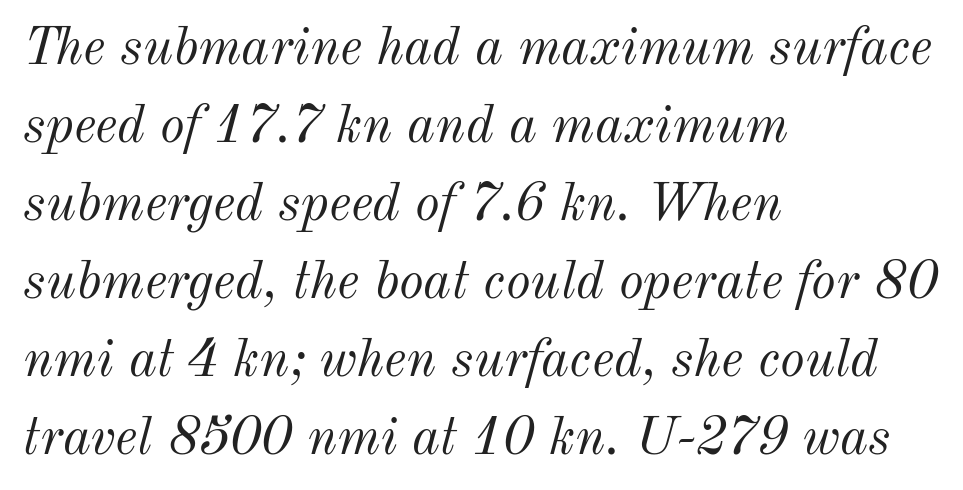
{"italic": "yes", "lean": "right", "slant_degrees": 12, "bold": "no", "weight": "light", "width": "normal", "stroke_contrast": "medium", "x_height": "small", "monospaced": "no", "underline": "no", "align": "left", "line_spacing": "normal", "line_spacing_ratio": 1.47, "letter_spacing": "normal", "letter_spacing_em": 0.0, "glyph_px": 53}
